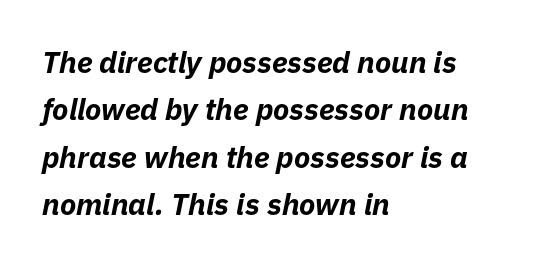
The image shows 30 px bold type, italic (leaning right); set left-aligned, normal line spacing (1.58x), normal letter spacing, not underlined; low stroke contrast and a medium x-height.
